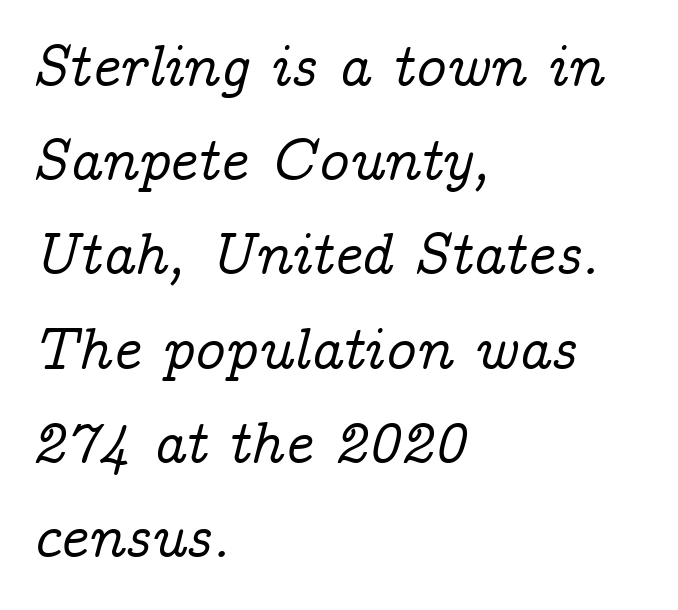
{"serif": "yes", "italic": "yes", "lean": "right", "slant_degrees": 14, "width": "normal", "stroke_contrast": "low", "x_height": "medium", "monospaced": "no", "underline": "no", "align": "left", "line_spacing": "normal", "line_spacing_ratio": 1.57, "letter_spacing": "normal", "letter_spacing_em": 0.0, "glyph_px": 60}
